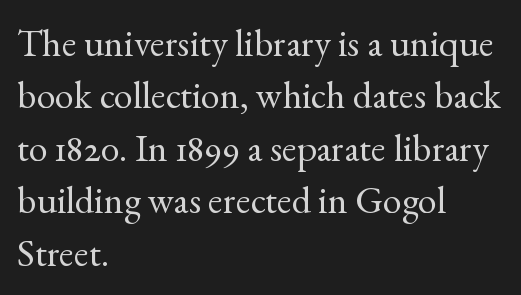
Q: Is the text bold? A: No.
Q: Is the text italic (slanted)? A: No, it is upright.
Q: Is the typeface a serif or a sans-serif typeface? A: Serif.
Q: Is the text underlined? A: No.
Q: How is the paragraph aligned? A: Left-aligned.
Q: Is the spacing between letters normal or unusually wide? A: Normal.
Q: Is the spacing between lines tight, normal or loose? A: Normal.
Q: Width (condensed, normal, or wide)? A: Normal.
Q: x-height? A: Small.
Q: Monospaced? A: No.
